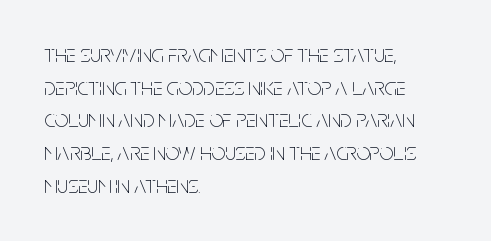
Plain, unruled lines of type. Ordinary non-slanted type is in use. Does extra space separate the letters? No, they use regular spacing. This is not heavy type; no bold has been used. These lines sit exactly where default settings would place them. Reading down the block, your eye returns to a fixed left position each line.
